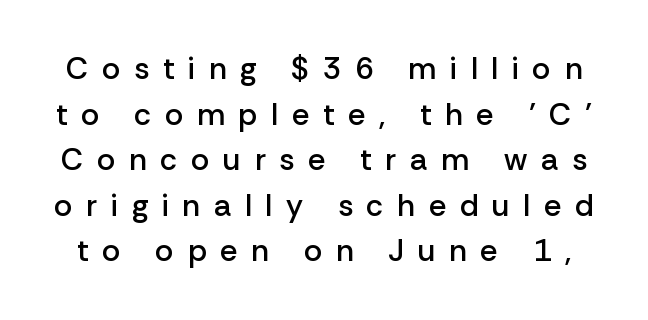
{"serif": "no", "italic": "no", "bold": "semi", "weight": "semibold", "width": "normal", "stroke_contrast": "low", "x_height": "medium", "monospaced": "no", "underline": "no", "line_spacing": "normal", "line_spacing_ratio": 1.47, "letter_spacing": "wide", "letter_spacing_em": 0.44, "glyph_px": 31}
